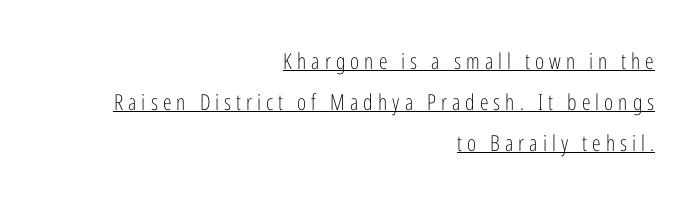
The image shows 22 px text type, upright; set right-aligned, line spacing 1.86x, unusually wide letter spacing (+0.23 em), underlined.
